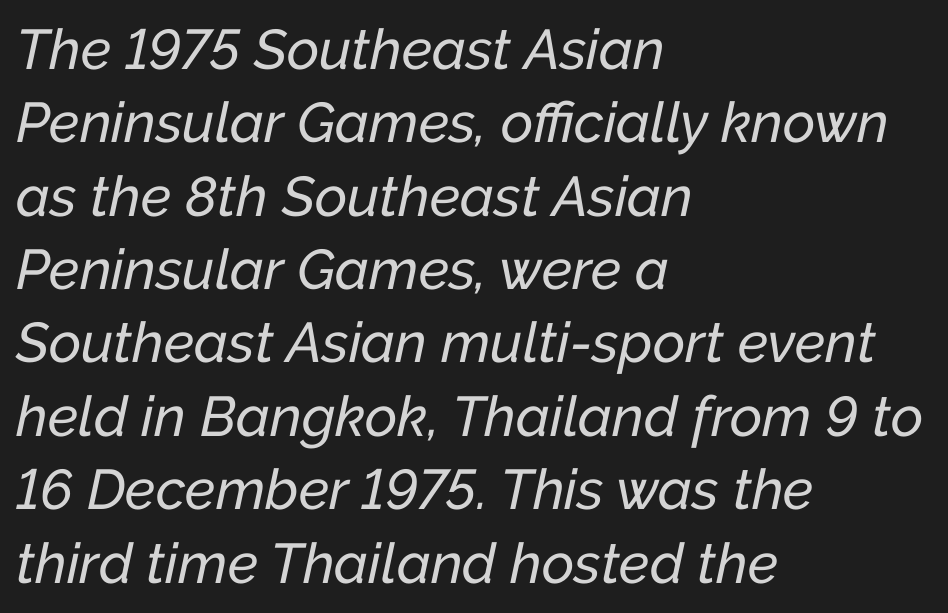
The image shows 56 px text type, italic (leaning right); set left-aligned, normal line spacing (1.31x), normal letter spacing, not underlined; low stroke contrast and a medium x-height.
